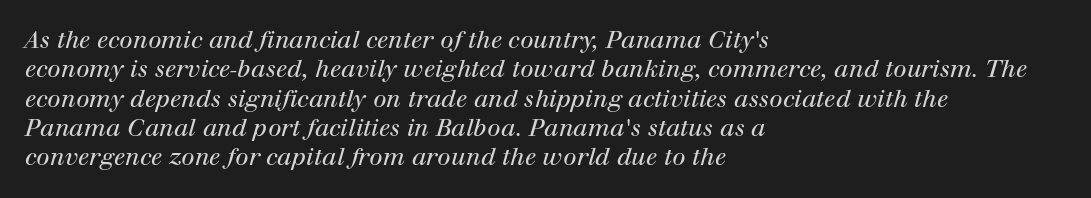
Q: Is the text bold? A: No.
Q: Is the text italic (slanted)? A: Yes, it leans right by about 12 degrees.
Q: Is the text underlined? A: No.
Q: How is the paragraph aligned? A: Left-aligned.
Q: Is the spacing between letters normal or unusually wide? A: Normal.
